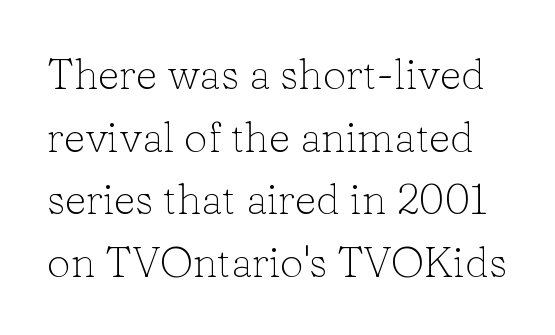
Any mark beneath the type? The region is blank. Vertical stems look standard width or narrower in stroke. A typesetter would mark this as roman, not italic. This block has exactly the height ordinary leading produces. Note: serifs present on the glyphs. You could call the tracking neutral — neither tight nor loose.
